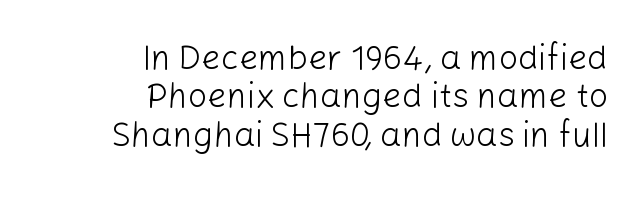
{"serif": "no", "italic": "no", "bold": "no", "weight": "light", "width": "normal", "stroke_contrast": "low", "x_height": "medium", "monospaced": "no", "underline": "no", "align": "right", "line_spacing": "tight", "line_spacing_ratio": 1.13, "letter_spacing": "normal", "letter_spacing_em": 0.0, "glyph_px": 34}
